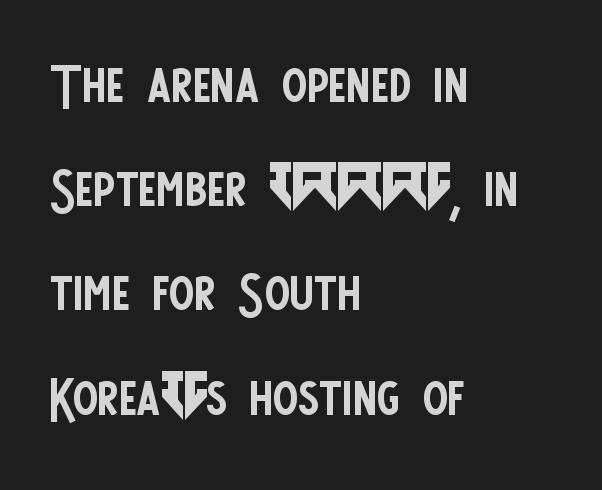
Q: Is the text bold? A: No.
Q: Is the text italic (slanted)? A: No, it is upright.
Q: Is the typeface a serif or a sans-serif typeface? A: Sans-serif.
Q: Is the text underlined? A: No.
Q: How is the paragraph aligned? A: Left-aligned.
Q: Is the spacing between letters normal or unusually wide? A: Normal.
Q: Is the spacing between lines tight, normal or loose? A: Normal.
Q: Width (condensed, normal, or wide)? A: Condensed.
Q: Stroke contrast? A: Low.
Q: x-height? A: Large.
Q: Monospaced? A: No.
